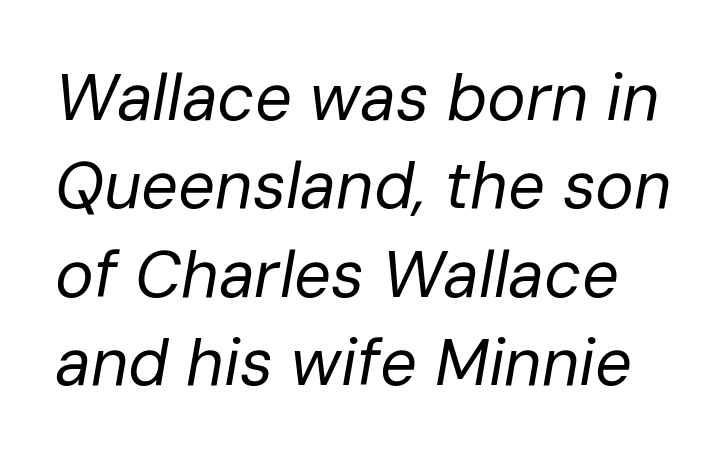
{"italic": "yes", "lean": "right", "slant_degrees": 10, "bold": "no", "weight": "regular", "width": "normal", "stroke_contrast": "low", "x_height": "medium", "monospaced": "no", "underline": "no", "line_spacing": "normal", "line_spacing_ratio": 1.36, "letter_spacing": "normal", "letter_spacing_em": 0.0, "glyph_px": 65}
